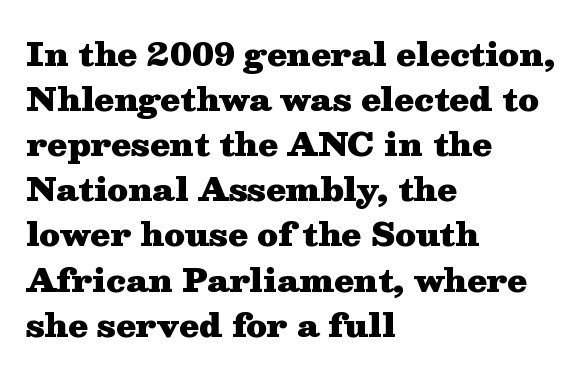
Q: Is the text bold? A: Yes.
Q: Is the text italic (slanted)? A: No, it is upright.
Q: Is the typeface a serif or a sans-serif typeface? A: Serif.
Q: Is the text underlined? A: No.
Q: How is the paragraph aligned? A: Left-aligned.
Q: Is the spacing between letters normal or unusually wide? A: Normal.
Q: Is the spacing between lines tight, normal or loose? A: Normal.
Q: Width (condensed, normal, or wide)? A: Wide.
Q: Stroke contrast? A: Medium.
Q: x-height? A: Medium.
Q: Monospaced? A: No.
